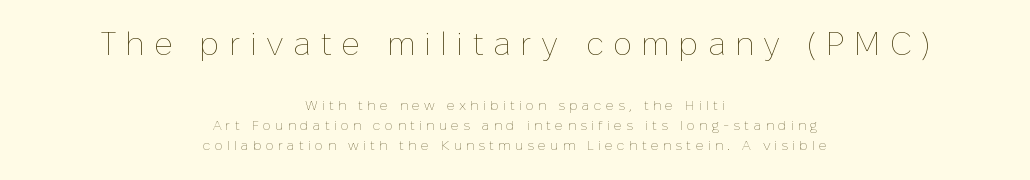
The image shows 32 px thin type, upright; set centered, normal line spacing (1.43x), unusually wide letter spacing (+0.29 em), not underlined; the first (top) block is 2.29x larger; low stroke contrast and a medium x-height.
